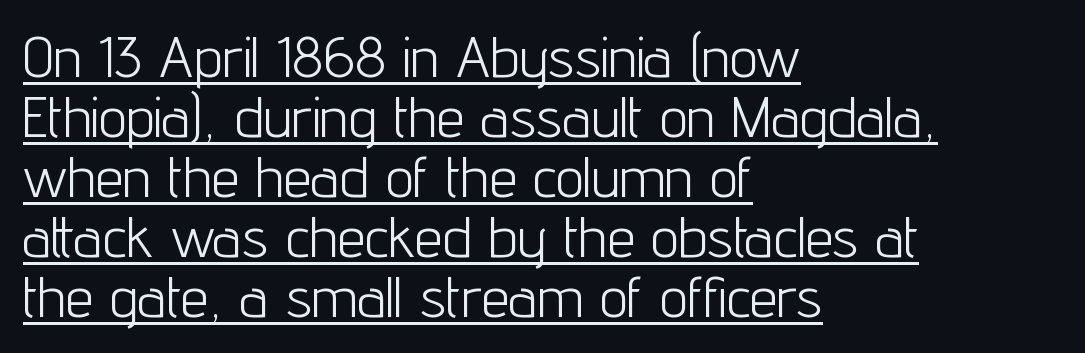
{"serif": "no", "italic": "no", "bold": "no", "weight": "light", "width": "condensed", "stroke_contrast": "low", "x_height": "medium", "monospaced": "no", "underline": "yes", "align": "left", "line_spacing": "tight", "line_spacing_ratio": 1.07, "letter_spacing": "normal", "letter_spacing_em": 0.0, "glyph_px": 56}
